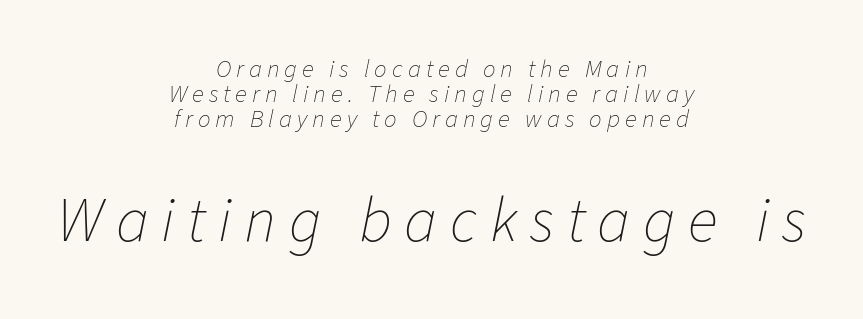
Q: Is the text bold? A: No.
Q: Is the text italic (slanted)? A: Yes, it leans right by about 11 degrees.
Q: Is the text underlined? A: No.
Q: How is the paragraph aligned? A: Centered.
Q: Is the spacing between letters normal or unusually wide? A: Unusually wide.
Q: Is the spacing between lines tight, normal or loose? A: Tight.
Q: Which block of text is set in a larger size, the first (top) or the second (bottom)? A: The second (bottom) one.
Q: Width (condensed, normal, or wide)? A: Normal.
Q: Stroke contrast? A: Low.
Q: x-height? A: Medium.
Q: Monospaced? A: No.
